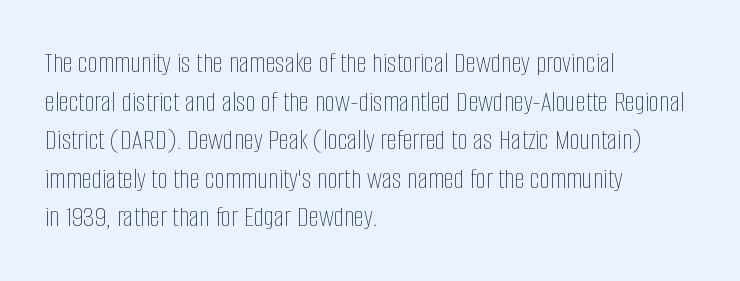
{"italic": "no", "bold": "no", "weight": "thin", "width": "condensed", "stroke_contrast": "low", "x_height": "large", "monospaced": "no", "underline": "no", "align": "left", "line_spacing": "normal", "line_spacing_ratio": 1.33, "letter_spacing": "normal", "letter_spacing_em": 0.0, "glyph_px": 29}
